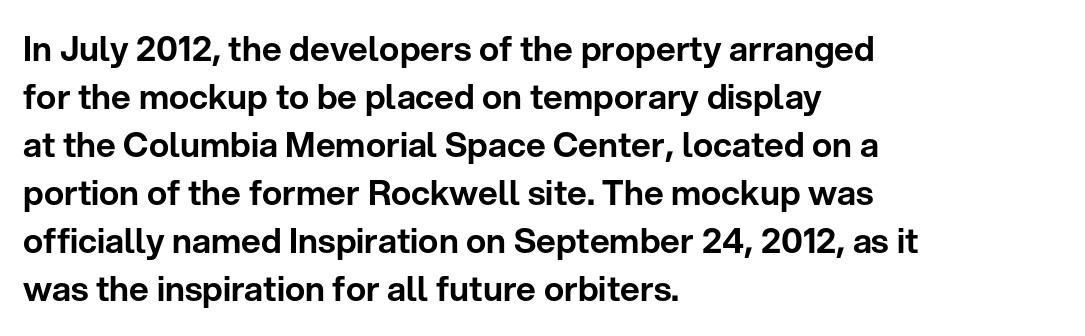
Q: Is the text italic (slanted)? A: No, it is upright.
Q: Is the typeface a serif or a sans-serif typeface? A: Sans-serif.
Q: Is the text underlined? A: No.
Q: How is the paragraph aligned? A: Left-aligned.
Q: Is the spacing between letters normal or unusually wide? A: Normal.
Q: Is the spacing between lines tight, normal or loose? A: Normal.
Q: Width (condensed, normal, or wide)? A: Normal.
Q: Stroke contrast? A: Low.
Q: x-height? A: Medium.
Q: Monospaced? A: No.
